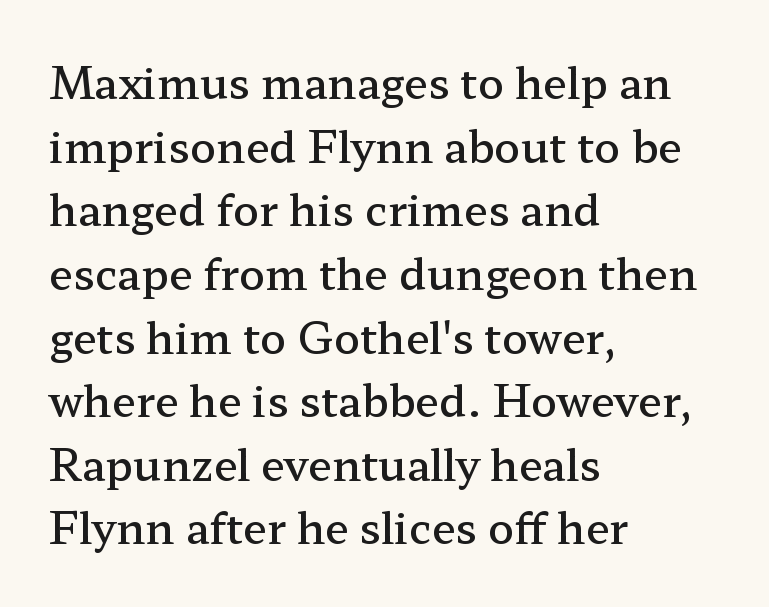
The lettering holds an erect, upright posture throughout. Reading down the column, the eye jumps a familiar distance to each next line. Lines of text with bare space underneath. Every row of glyphs begins at an identical x-position on the left.
